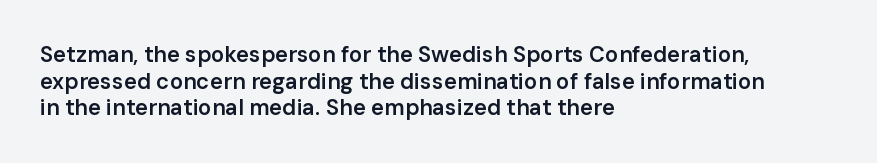
The image shows 22 px text type, upright; set left-aligned, line spacing 1.21x, normal letter spacing, not underlined.
